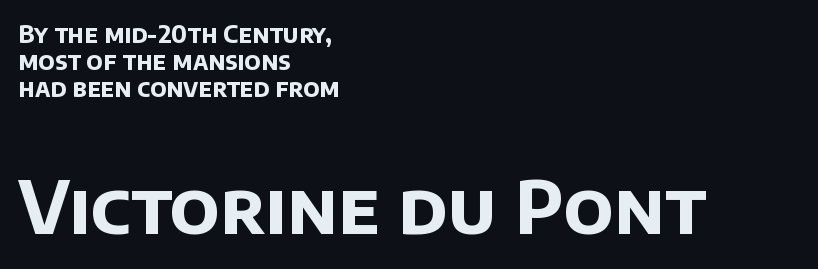
{"serif": "no", "bold": "yes", "weight": "bold", "width": "normal", "stroke_contrast": "low", "x_height": "large", "monospaced": "no", "underline": "no", "align": "left", "line_spacing": "tight", "line_spacing_ratio": 1.13, "letter_spacing": "normal", "letter_spacing_em": 0.0, "larger_block": "second", "size_ratio": 3.04, "glyph_px": 73}
